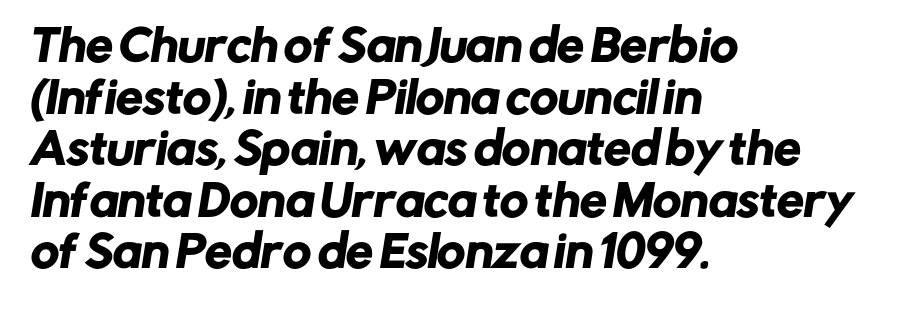
The image shows 43 px sans-serif type; set left-aligned, line spacing 1.2x, normal letter spacing, not underlined; low stroke contrast and a medium x-height.
